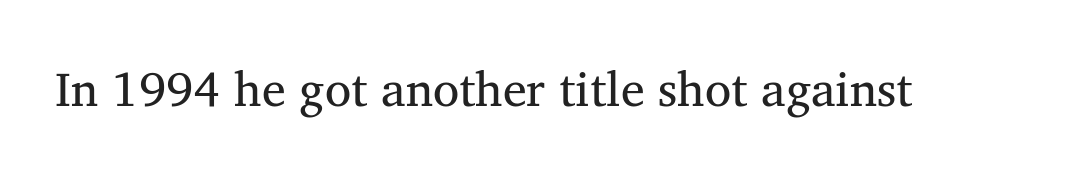
Check the space under the baseline: it is left empty. Do the letters lean? They stand straight. This sample uses plain, unmodified letter spacing. The type family on display is of the serif kind.
